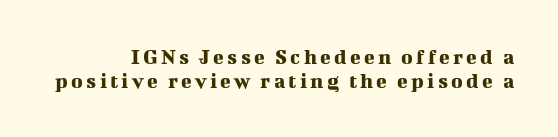
The image shows 22 px text type, upright; set right-aligned, tight line spacing (1.11x), not underlined.
